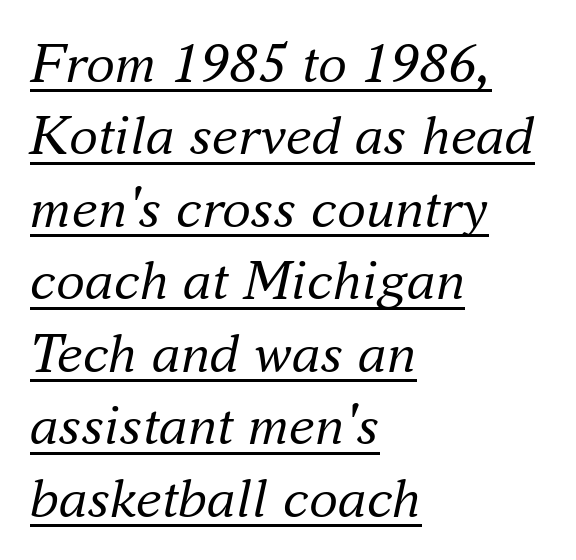
The image shows 58 px regular-weight serif type, italic (leaning right); set left-aligned, normal line spacing (1.25x), normal letter spacing, underlined; medium stroke contrast and a small x-height.
